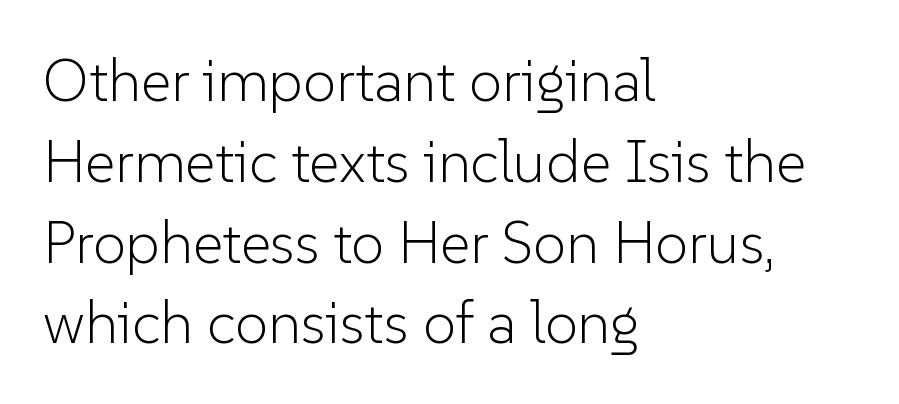
Q: Is the text bold? A: No.
Q: Is the text italic (slanted)? A: No, it is upright.
Q: Is the typeface a serif or a sans-serif typeface? A: Sans-serif.
Q: Is the text underlined? A: No.
Q: How is the paragraph aligned? A: Left-aligned.
Q: Is the spacing between letters normal or unusually wide? A: Normal.
Q: Is the spacing between lines tight, normal or loose? A: Normal.
Q: Width (condensed, normal, or wide)? A: Normal.
Q: Stroke contrast? A: Low.
Q: x-height? A: Medium.
Q: Monospaced? A: No.
